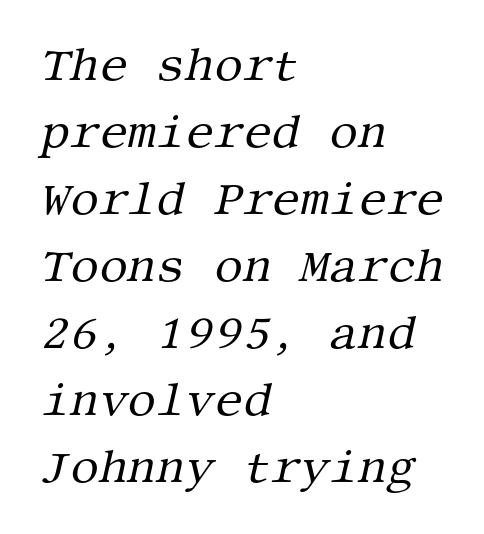
The image shows 45 px regular-weight serif type, italic (leaning right); set left-aligned, normal line spacing (1.49x), normal letter spacing, not underlined; medium stroke contrast and a large x-height.
